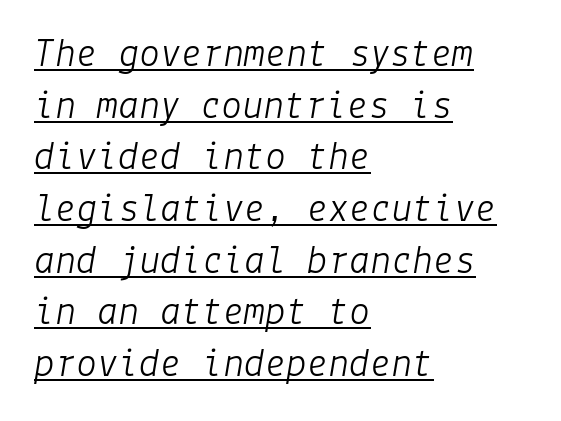
Q: Is the text bold? A: No.
Q: Is the text italic (slanted)? A: Yes, it leans right by about 9 degrees.
Q: Is the text underlined? A: Yes.
Q: How is the paragraph aligned? A: Left-aligned.
Q: Is the spacing between letters normal or unusually wide? A: Normal.
Q: Width (condensed, normal, or wide)? A: Normal.
Q: Stroke contrast? A: Low.
Q: x-height? A: Medium.
